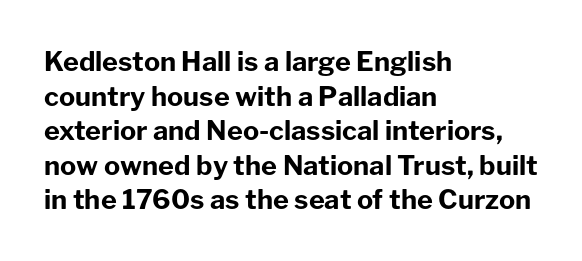
{"italic": "no", "bold": "yes", "underline": "no", "align": "left", "line_spacing": "normal", "line_spacing_ratio": 1.28, "letter_spacing": "normal", "letter_spacing_em": 0.0, "glyph_px": 27}
